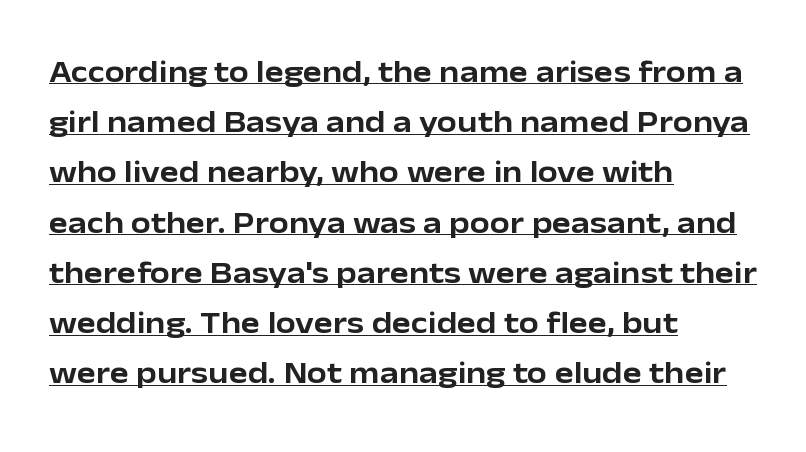
Font category for this specimen: sans-serif. Default kerning and tracking; the words read as compact shapes. All the whitespace from short lines collects on the right. Successive baselines arrive at the customary interval. Do the characters align in a grid? No, the font is proportional. Students, observe the line beneath the letters — that is underlining.
